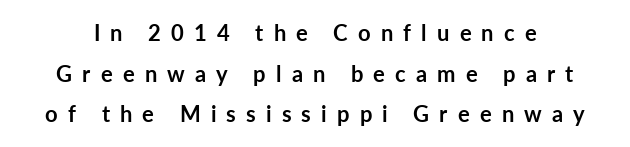
The image shows 22 px bold type, upright; set line spacing 1.85x, unusually wide letter spacing (+0.46 em), not underlined.
